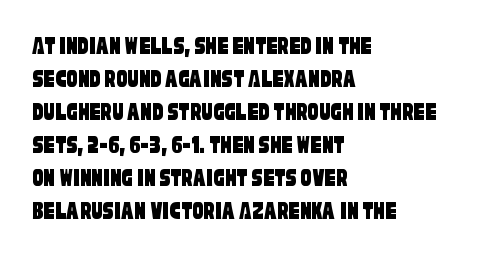
{"underline": "no", "align": "left", "line_spacing_ratio": 1.22, "letter_spacing": "normal", "letter_spacing_em": 0.0, "glyph_px": 27}
